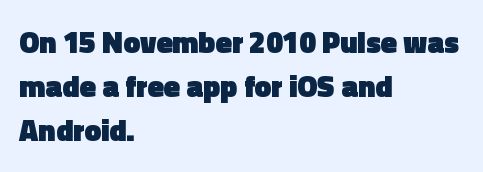
Q: Is the text bold? A: Yes.
Q: Is the text italic (slanted)? A: No, it is upright.
Q: Is the typeface a serif or a sans-serif typeface? A: Sans-serif.
Q: Is the text underlined? A: No.
Q: How is the paragraph aligned? A: Left-aligned.
Q: Is the spacing between letters normal or unusually wide? A: Normal.
Q: Is the spacing between lines tight, normal or loose? A: Normal.
Q: Width (condensed, normal, or wide)? A: Normal.
Q: x-height? A: Medium.
Q: Monospaced? A: No.
